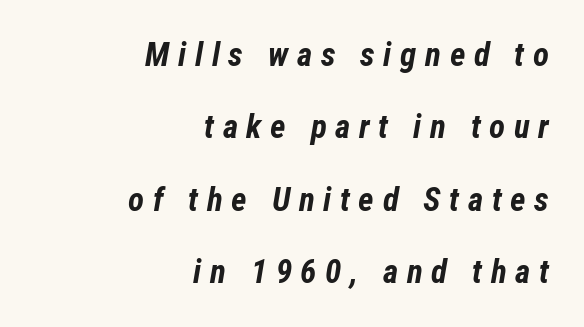
{"italic": "yes", "lean": "right", "slant_degrees": 12, "bold": "yes", "weight": "bold", "width": "condensed", "stroke_contrast": "low", "x_height": "medium", "monospaced": "no", "underline": "no", "align": "right", "line_spacing": "loose", "line_spacing_ratio": 2.19, "letter_spacing": "wide", "letter_spacing_em": 0.26, "glyph_px": 33}
